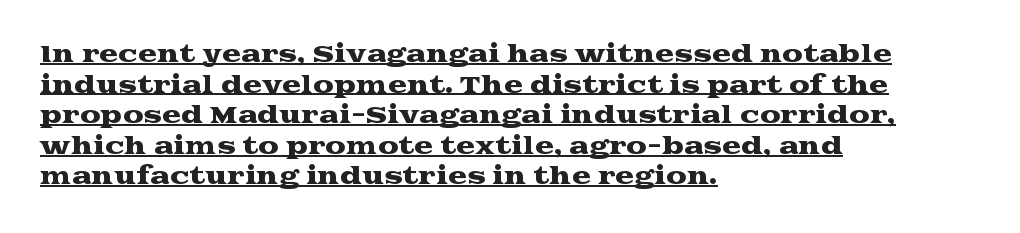
Words appear dense and cohesive because spacing is normal. Designer's note — italics off, roman on. A baseline rule has been typeset under these characters. Compared with typical paragraphs, the rows here are spaced about the same. Which margin do the lines hug? The left one — the right edge is uneven.
